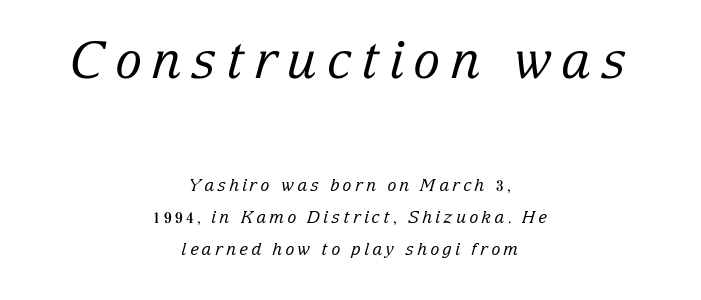
The image shows 51 px regular-weight serif type, italic (leaning right); set centered, line spacing 1.88x, not underlined; the first (top) block is 3.0x larger; low stroke contrast and a medium x-height.
